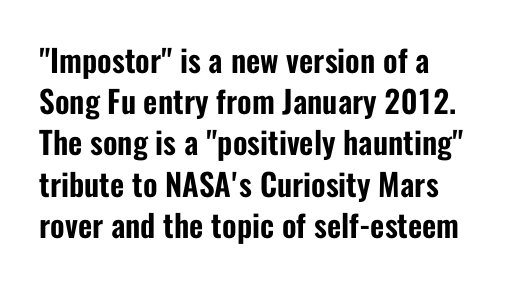
Q: Is the text italic (slanted)? A: No, it is upright.
Q: Is the typeface a serif or a sans-serif typeface? A: Sans-serif.
Q: Is the text underlined? A: No.
Q: How is the paragraph aligned? A: Left-aligned.
Q: Is the spacing between letters normal or unusually wide? A: Normal.
Q: Is the spacing between lines tight, normal or loose? A: Normal.
Q: Width (condensed, normal, or wide)? A: Condensed.
Q: Stroke contrast? A: Low.
Q: x-height? A: Medium.
Q: Monospaced? A: No.
